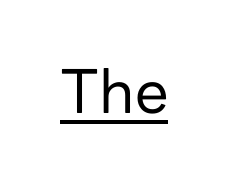
The image shows 60 px regular-weight sans-serif type, upright; set normal letter spacing, underlined; low stroke contrast and a medium x-height.
